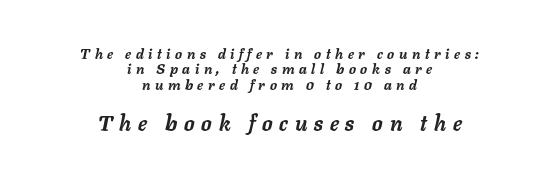
Q: Is the text bold? A: Yes.
Q: Is the text italic (slanted)? A: Yes, it leans right by about 11 degrees.
Q: Is the text underlined? A: No.
Q: How is the paragraph aligned? A: Centered.
Q: Is the spacing between letters normal or unusually wide? A: Unusually wide.
Q: Is the spacing between lines tight, normal or loose? A: Tight.
Q: Which block of text is set in a larger size, the first (top) or the second (bottom)? A: The second (bottom) one.
